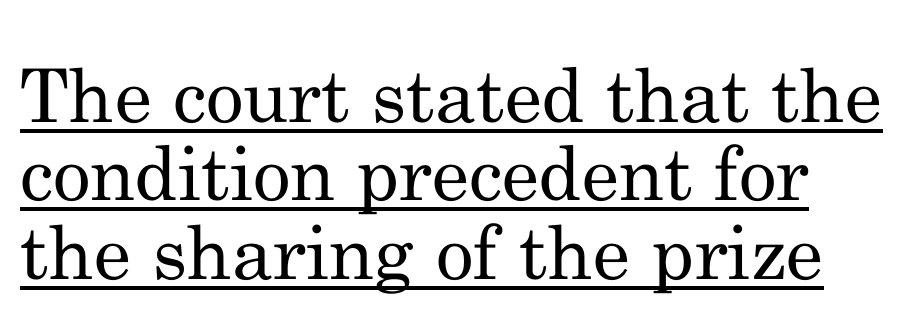
The image shows 74 px regular-weight serif type, upright; set tight line spacing (1.06x), normal letter spacing, underlined; medium stroke contrast and a small x-height.
